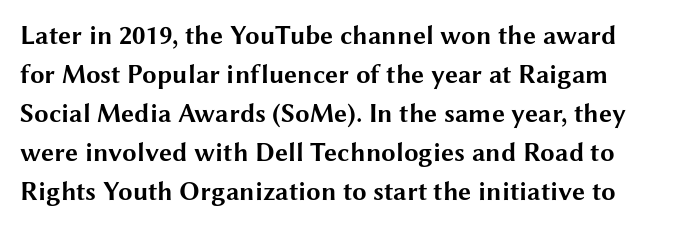
Baseline-to-baseline distance is the conventional proportion of letter height. How are the letters spaced? Ordinarily, with no added tracking. Beneath every word, the page is bare. These words are printed bold, with thick strokes throughout.
